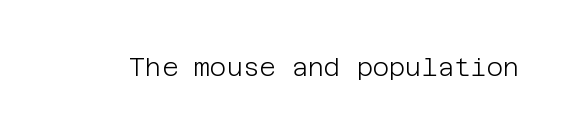
Q: Is the text bold? A: No.
Q: Is the text italic (slanted)? A: No, it is upright.
Q: Is the text underlined? A: No.
Q: Is the spacing between letters normal or unusually wide? A: Normal.
